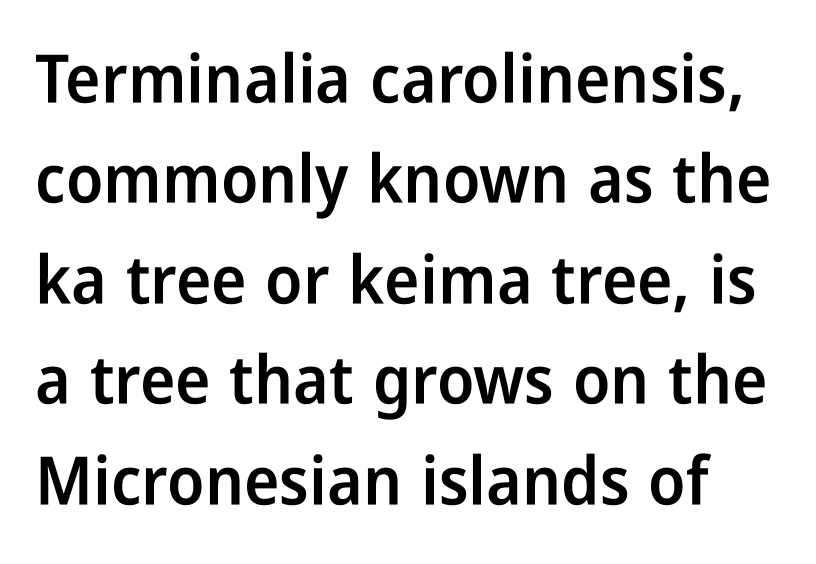
A clean baseline with only descenders dipping below it. One glance says typical: line gaps are just what's usual. Characters follow at the spacing the type designer built in. Designer's note — italics off, roman on. You can tell from the bare stems that sans-serif type was used.
